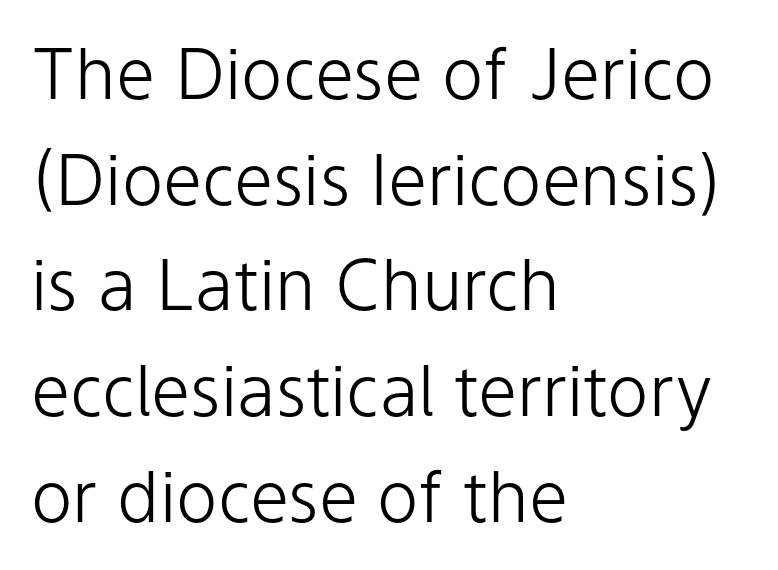
The leading is moderate, giving the passage an even texture. Varying glyph widths throughout — classic text-font behaviour. Decoration check: the copy has no underline. When letters stand straight like this, we call the style roman or upright. Weight: in the light-to-regular range. The letters sit at their default tracking, neither squeezed nor spread.
